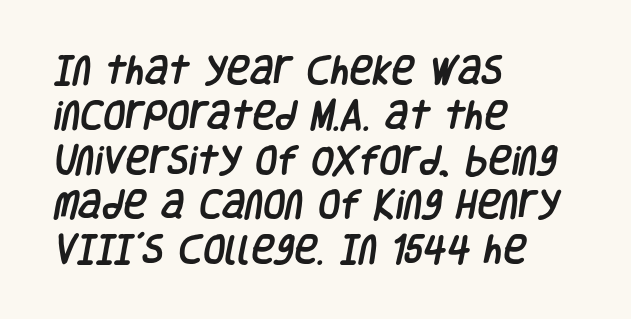
Visually the block forms a straight wall on the left and a jagged coastline on the right. Looks like regular typesetting: each glyph gets only the width it needs. Note: no serifs on the glyphs. Descender tails drop into unmarked territory.
